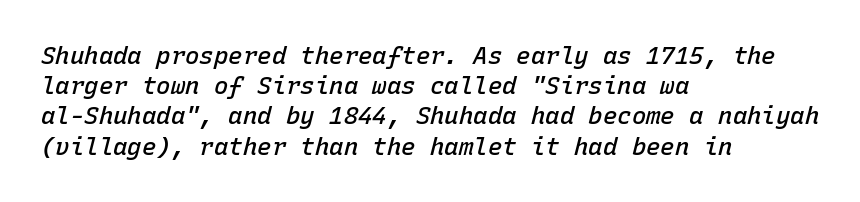
The image shows 24 px text type, italic (leaning right); set left-aligned, normal line spacing (1.26x), normal letter spacing, not underlined.
